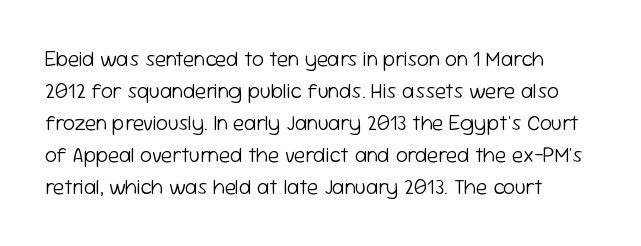
This is the regular roman posture of the typeface. Quick note: interline space is typical. Rule under the text: the space is simply empty. Tracking here is standard; glyphs follow each other at the usual distance. The strokes are not fattened; the text isn't bold.
